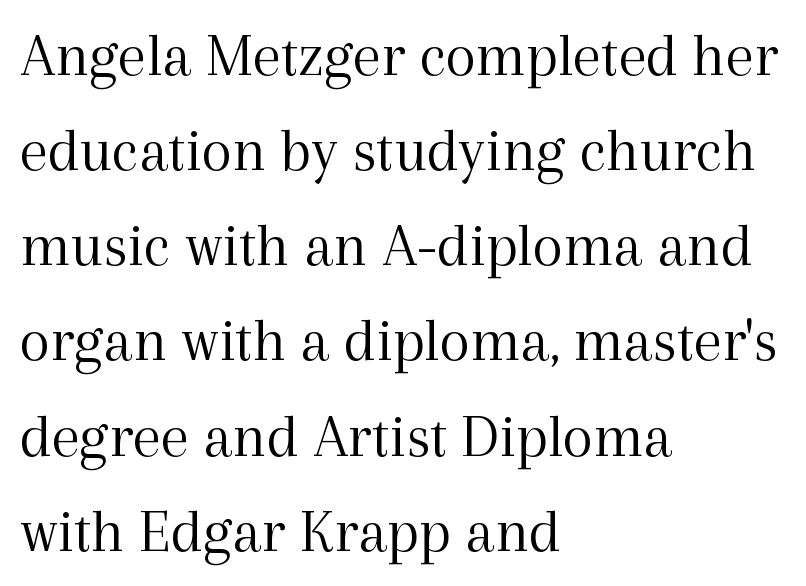
Q: Is the text bold? A: No.
Q: Is the text italic (slanted)? A: No, it is upright.
Q: Is the typeface a serif or a sans-serif typeface? A: Serif.
Q: Is the text underlined? A: No.
Q: How is the paragraph aligned? A: Left-aligned.
Q: Is the spacing between letters normal or unusually wide? A: Normal.
Q: Is the spacing between lines tight, normal or loose? A: Normal.
Q: Width (condensed, normal, or wide)? A: Normal.
Q: x-height? A: Medium.
Q: Monospaced? A: No.
